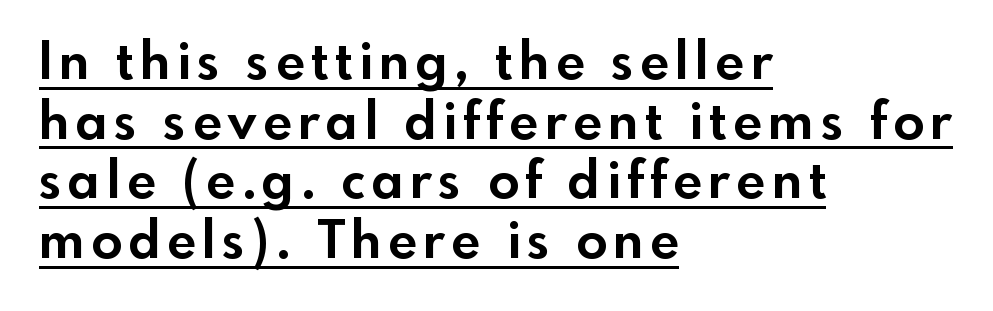
{"serif": "no", "italic": "no", "bold": "yes", "weight": "bold", "width": "normal", "x_height": "small", "monospaced": "no", "underline": "yes", "align": "left", "line_spacing_ratio": 1.17, "glyph_px": 51}
